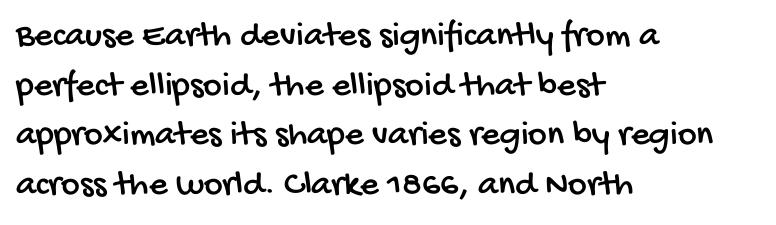
Q: Is the typeface a serif or a sans-serif typeface? A: Sans-serif.
Q: Is the text underlined? A: No.
Q: How is the paragraph aligned? A: Left-aligned.
Q: Is the spacing between letters normal or unusually wide? A: Normal.
Q: Is the spacing between lines tight, normal or loose? A: Normal.
Q: Width (condensed, normal, or wide)? A: Condensed.
Q: Stroke contrast? A: Low.
Q: x-height? A: Large.
Q: Monospaced? A: No.
